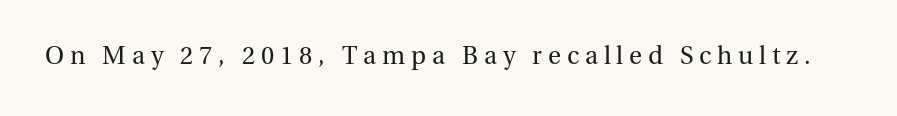
Q: Is the text bold? A: No.
Q: Is the text italic (slanted)? A: No, it is upright.
Q: Is the text underlined? A: No.
Q: Is the spacing between letters normal or unusually wide? A: Unusually wide.
